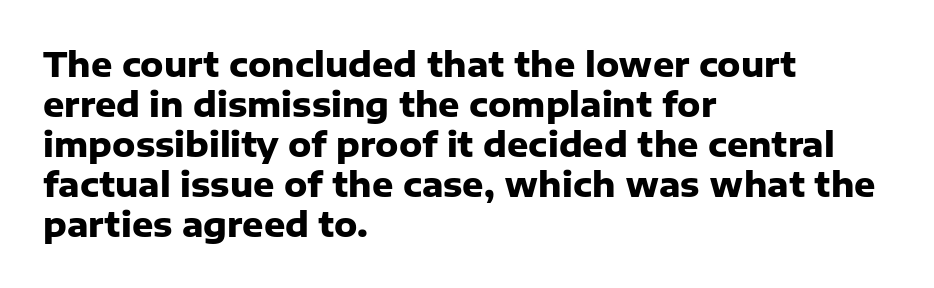
{"serif": "no", "italic": "no", "bold": "yes", "weight": "heavy", "width": "normal", "stroke_contrast": "low", "x_height": "medium", "monospaced": "no", "underline": "no", "align": "left", "line_spacing_ratio": 1.21, "letter_spacing": "normal", "letter_spacing_em": 0.0, "glyph_px": 33}
